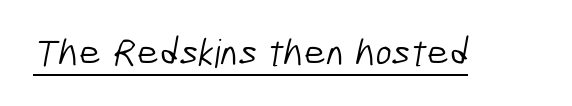
Q: Is the text bold? A: No.
Q: Is the typeface a serif or a sans-serif typeface? A: Sans-serif.
Q: Is the text underlined? A: Yes.
Q: Is the spacing between letters normal or unusually wide? A: Normal.
Q: Width (condensed, normal, or wide)? A: Condensed.
Q: Stroke contrast? A: Low.
Q: x-height? A: Medium.
Q: Monospaced? A: No.
